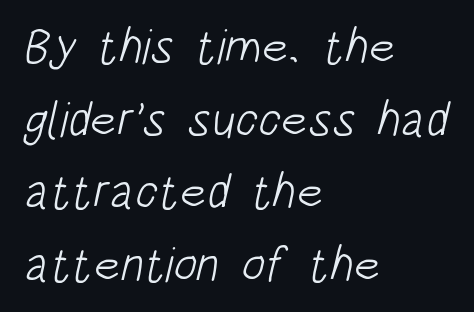
The characters are drawn with everyday or finer stroke widths. If you measured baseline to baseline, you'd find a middling distance. Typeset ragged right — the left edge is the straight one. Inter-character spacing is left at the font's built-in metrics. Here the designer chose a conventional face with non-uniform glyph widths.
